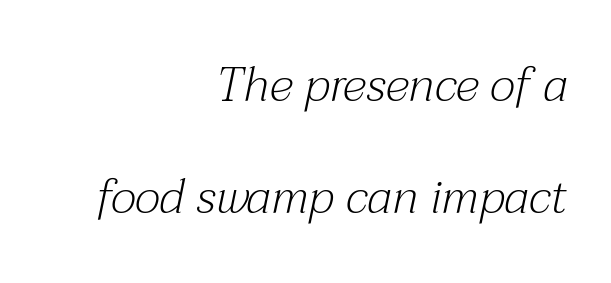
The image shows 48 px light serif type, italic (leaning right); set right-aligned, loose line spacing (2.33x), normal letter spacing, not underlined; medium stroke contrast and a medium x-height.
